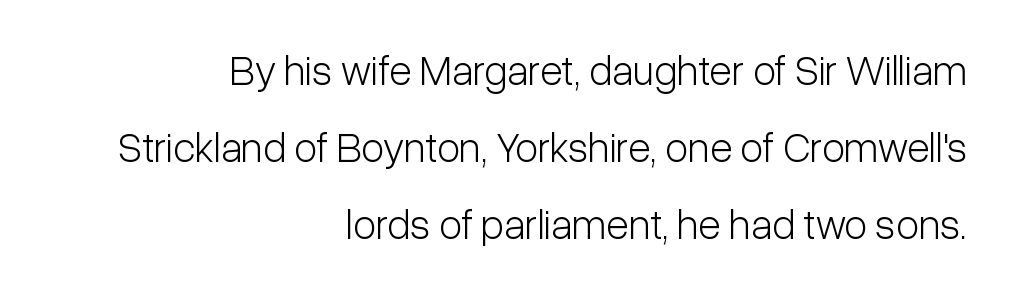
{"serif": "no", "italic": "no", "bold": "no", "weight": "light", "width": "condensed", "stroke_contrast": "low", "x_height": "medium", "monospaced": "no", "underline": "no", "align": "right", "line_spacing_ratio": 1.83, "letter_spacing": "normal", "letter_spacing_em": 0.0, "glyph_px": 42}
